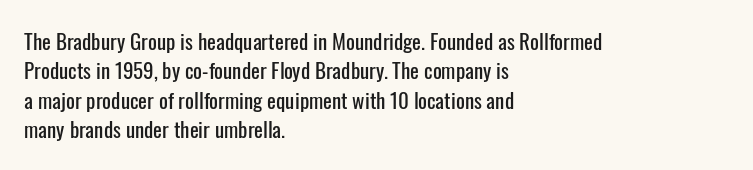
The image shows 21 px text type, upright; set left-aligned, normal line spacing (1.4x), normal letter spacing, not underlined.
